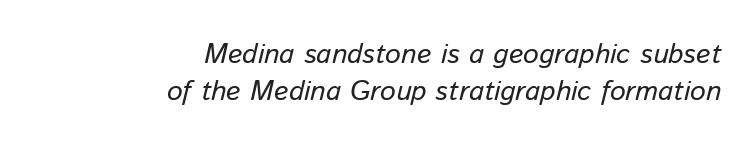
Q: Is the text bold? A: No.
Q: Is the text italic (slanted)? A: Yes, it leans right by about 13 degrees.
Q: Is the text underlined? A: No.
Q: How is the paragraph aligned? A: Right-aligned.
Q: Is the spacing between letters normal or unusually wide? A: Normal.
Q: Is the spacing between lines tight, normal or loose? A: Normal.
Q: Width (condensed, normal, or wide)? A: Normal.
Q: Stroke contrast? A: Low.
Q: x-height? A: Medium.
Q: Monospaced? A: No.
